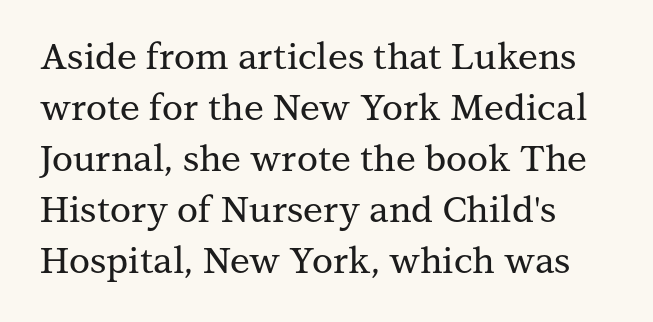
The image shows 36 px serif type, upright; set normal line spacing (1.42x), normal letter spacing, not underlined; medium stroke contrast and a medium x-height.
